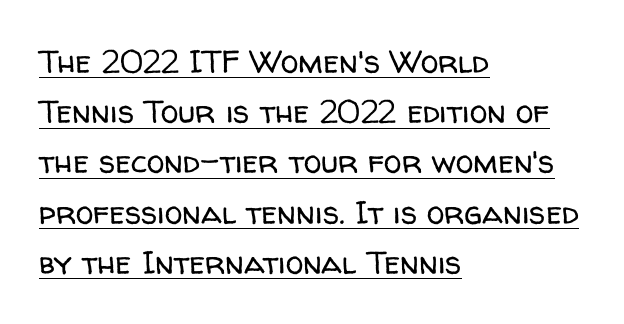
The image shows 32 px regular-weight sans-serif type, upright; set left-aligned, normal line spacing (1.57x), normal letter spacing, underlined; low stroke contrast and a medium x-height.
